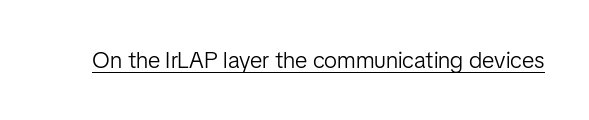
{"italic": "no", "bold": "no", "underline": "yes", "letter_spacing": "normal", "letter_spacing_em": 0.0, "glyph_px": 23}
